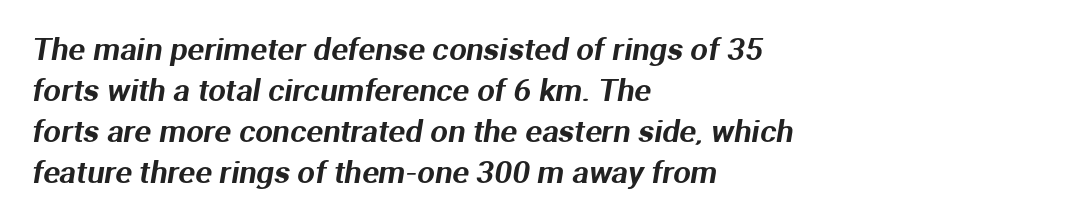
Q: Is the typeface a serif or a sans-serif typeface? A: Sans-serif.
Q: Is the text underlined? A: No.
Q: How is the paragraph aligned? A: Left-aligned.
Q: Is the spacing between letters normal or unusually wide? A: Normal.
Q: Is the spacing between lines tight, normal or loose? A: Normal.
Q: Width (condensed, normal, or wide)? A: Normal.
Q: Stroke contrast? A: Medium.
Q: x-height? A: Medium.
Q: Monospaced? A: No.
